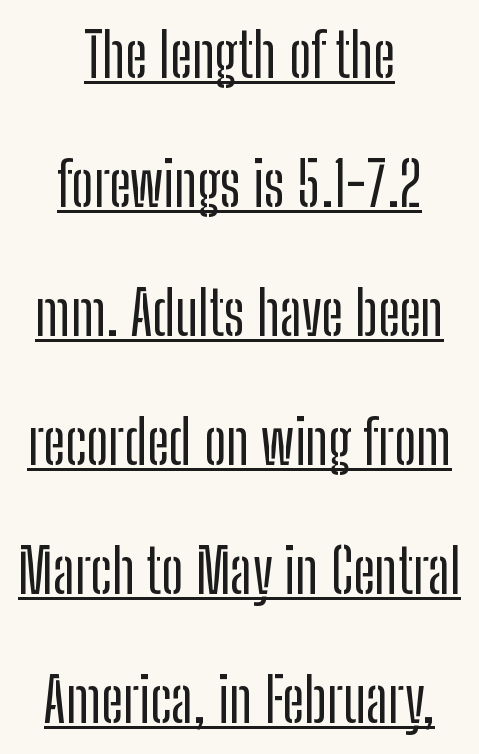
{"serif": "no", "italic": "no", "width": "condensed", "stroke_contrast": "low", "x_height": "medium", "monospaced": "no", "underline": "yes", "align": "center", "line_spacing": "loose", "line_spacing_ratio": 2.15, "letter_spacing": "normal", "letter_spacing_em": 0.0, "glyph_px": 60}
